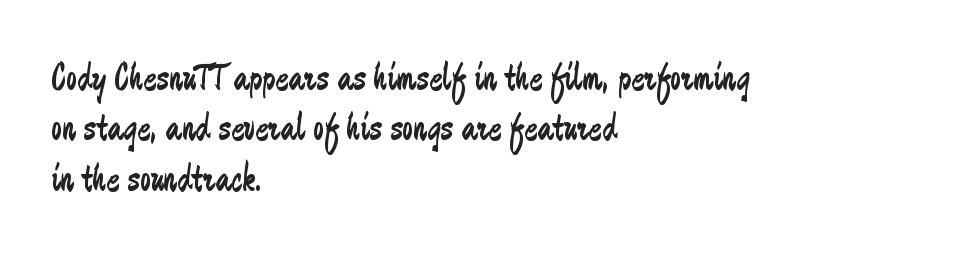
{"serif": "no", "bold": "no", "weight": "regular", "width": "condensed", "stroke_contrast": "low", "x_height": "small", "monospaced": "no", "underline": "no", "align": "left", "line_spacing": "normal", "line_spacing_ratio": 1.29, "letter_spacing": "normal", "letter_spacing_em": 0.0, "glyph_px": 39}
